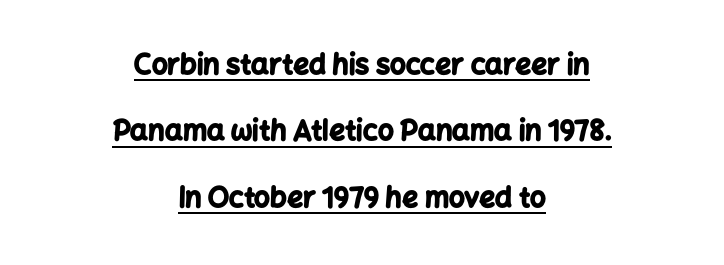
{"serif": "no", "italic": "no", "bold": "yes", "weight": "bold", "width": "normal", "stroke_contrast": "low", "x_height": "medium", "monospaced": "no", "underline": "yes", "align": "center", "line_spacing": "loose", "line_spacing_ratio": 2.37, "letter_spacing": "normal", "letter_spacing_em": 0.0, "glyph_px": 28}
